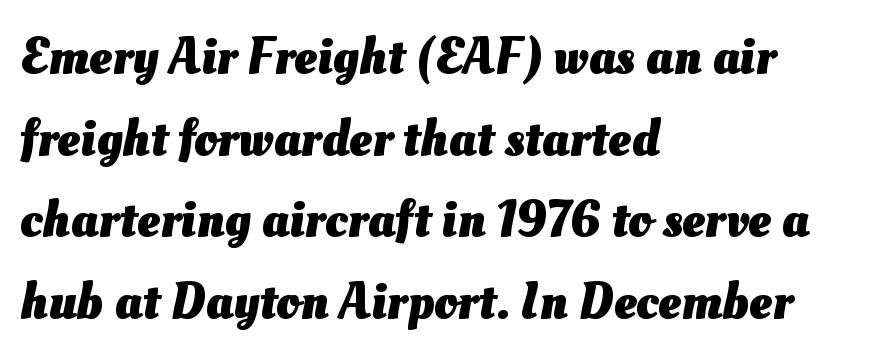
The image shows 52 px heavy type; set left-aligned, normal line spacing (1.57x), normal letter spacing, not underlined; medium stroke contrast and a small x-height.
